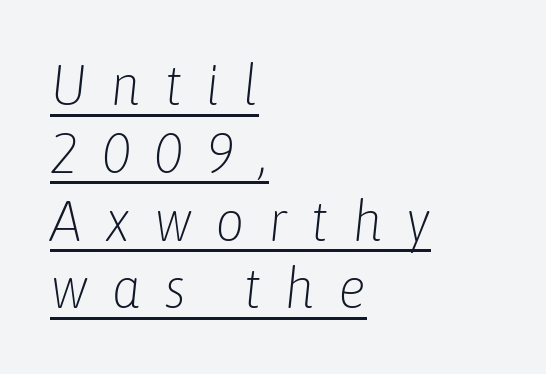
The image shows 57 px light, condensed type, italic (leaning right); set left-aligned, line spacing 1.19x, unusually wide letter spacing (+0.41 em), underlined; low stroke contrast and a medium x-height.
